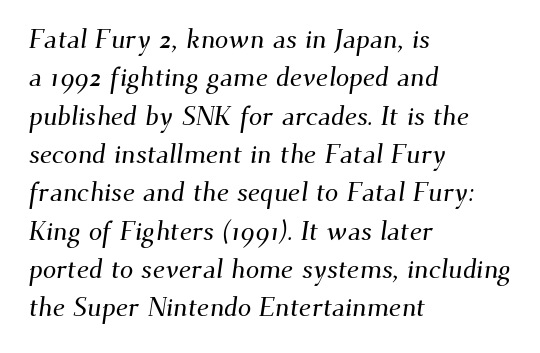
The image shows 27 px text type; set left-aligned, normal line spacing (1.42x), normal letter spacing, not underlined.
